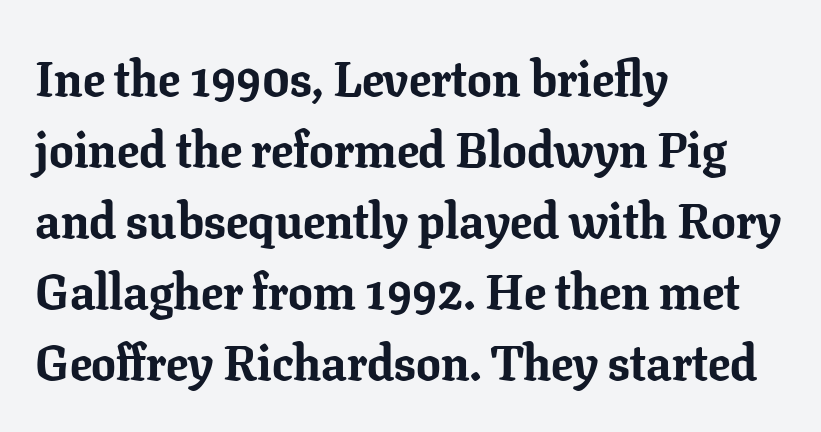
The space directly below the letters is spotless. Each word holds together tightly as a unit, with standard inter-letter gaps. Stroke thickness is high; the sample reads as a true bold. The line-height multiplier appears to be the usual default. A typesetter would mark this as roman, not italic. These lines are rendered in a variable-pitch font.
